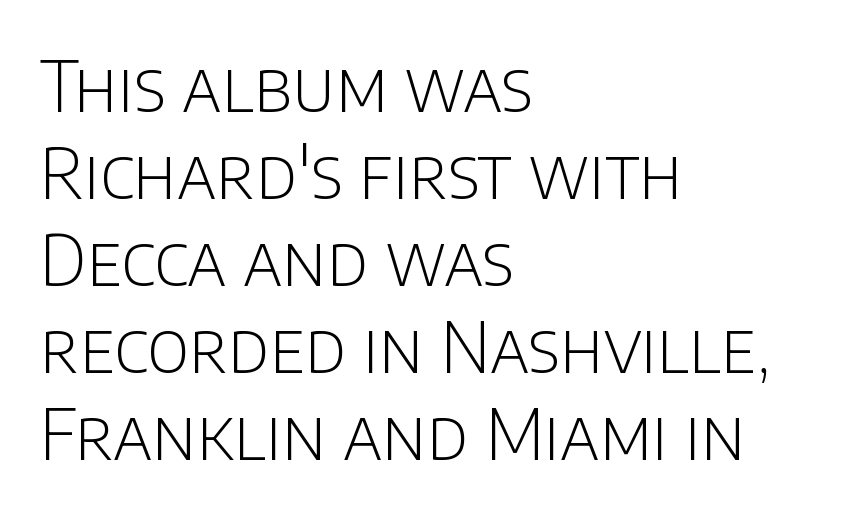
The image shows 69 px light sans-serif type, upright; set left-aligned, normal line spacing (1.26x), normal letter spacing, not underlined; low stroke contrast and a large x-height.
